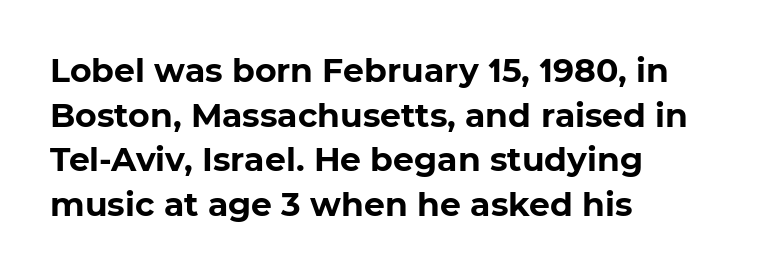
Q: Is the text bold? A: Yes.
Q: Is the typeface a serif or a sans-serif typeface? A: Sans-serif.
Q: Is the text underlined? A: No.
Q: How is the paragraph aligned? A: Left-aligned.
Q: Is the spacing between letters normal or unusually wide? A: Normal.
Q: Is the spacing between lines tight, normal or loose? A: Normal.
Q: Width (condensed, normal, or wide)? A: Normal.
Q: Stroke contrast? A: Low.
Q: x-height? A: Medium.
Q: Monospaced? A: No.
